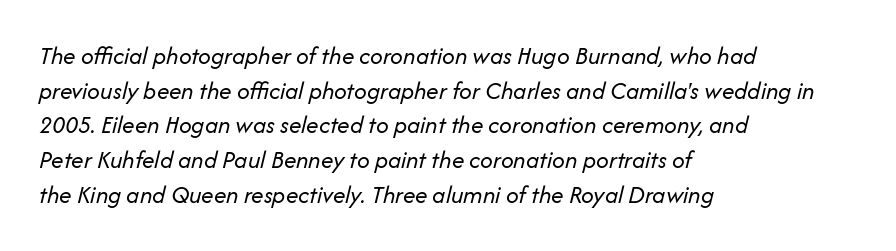
Q: Is the text bold? A: No.
Q: Is the text italic (slanted)? A: Yes, it leans right by about 14 degrees.
Q: Is the text underlined? A: No.
Q: How is the paragraph aligned? A: Left-aligned.
Q: Is the spacing between letters normal or unusually wide? A: Normal.
Q: Is the spacing between lines tight, normal or loose? A: Normal.
